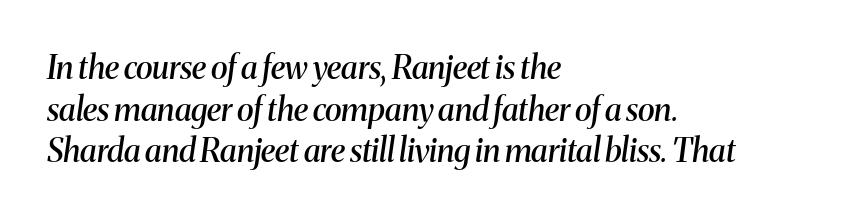
Q: Is the text bold? A: Semi-bold.
Q: Is the text italic (slanted)? A: Yes, it leans right by about 8 degrees.
Q: Is the typeface a serif or a sans-serif typeface? A: Serif.
Q: Is the text underlined? A: No.
Q: How is the paragraph aligned? A: Left-aligned.
Q: Is the spacing between letters normal or unusually wide? A: Normal.
Q: Is the spacing between lines tight, normal or loose? A: Normal.
Q: Width (condensed, normal, or wide)? A: Normal.
Q: Stroke contrast? A: Medium.
Q: x-height? A: Medium.
Q: Monospaced? A: No.
